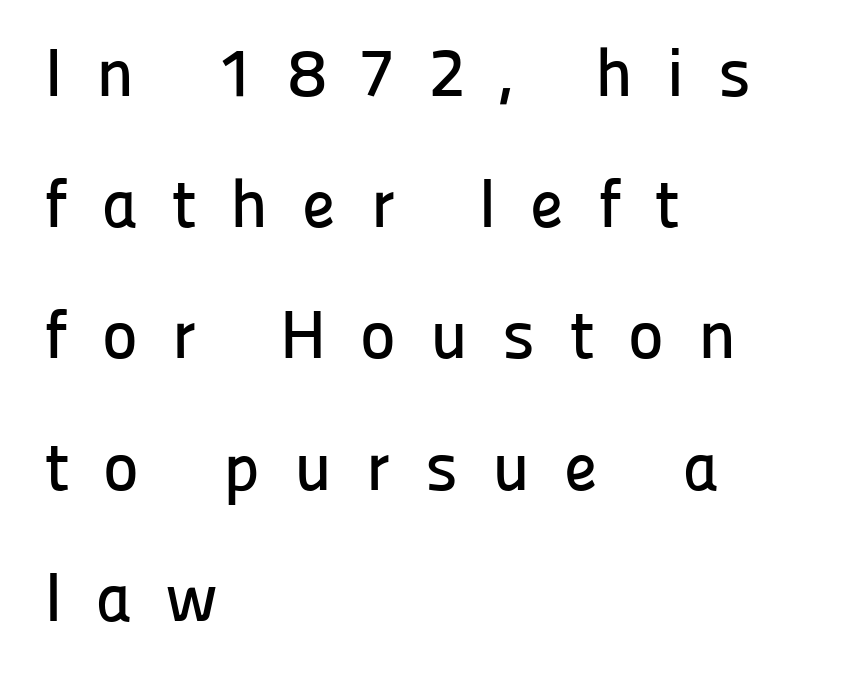
Q: Is the text italic (slanted)? A: No, it is upright.
Q: Is the typeface a serif or a sans-serif typeface? A: Sans-serif.
Q: Is the text underlined? A: No.
Q: How is the paragraph aligned? A: Left-aligned.
Q: Is the spacing between letters normal or unusually wide? A: Unusually wide.
Q: Is the spacing between lines tight, normal or loose? A: Loose.
Q: Width (condensed, normal, or wide)? A: Normal.
Q: Stroke contrast? A: Low.
Q: x-height? A: Medium.
Q: Monospaced? A: No.
